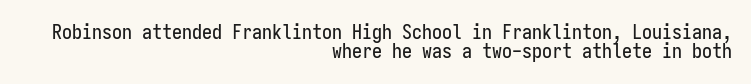
Q: Is the text italic (slanted)? A: No, it is upright.
Q: Is the text underlined? A: No.
Q: How is the paragraph aligned? A: Right-aligned.
Q: Is the spacing between letters normal or unusually wide? A: Normal.
Q: Is the spacing between lines tight, normal or loose? A: Tight.
